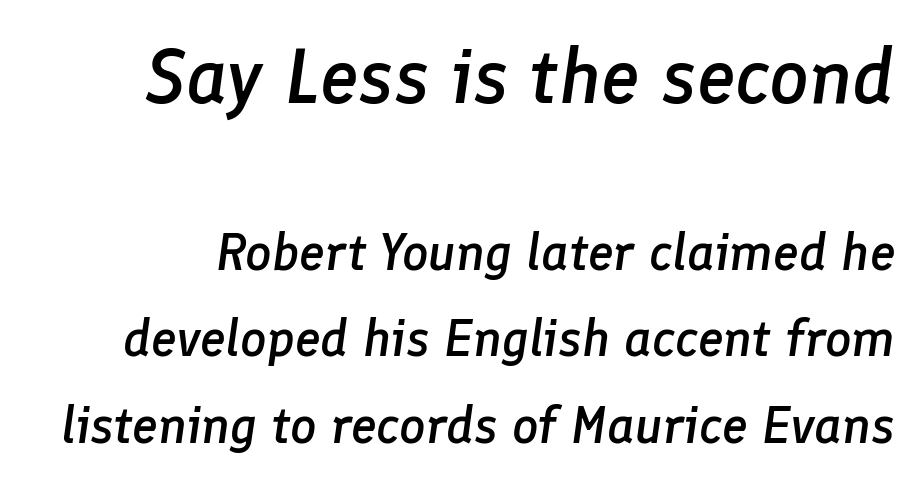
{"italic": "yes", "lean": "right", "slant_degrees": 8, "bold": "semi", "weight": "semibold", "width": "normal", "stroke_contrast": "low", "x_height": "medium", "monospaced": "no", "underline": "no", "line_spacing": "normal", "line_spacing_ratio": 1.66, "letter_spacing": "normal", "letter_spacing_em": 0.0, "larger_block": "first", "size_ratio": 1.5, "glyph_px": 78}
